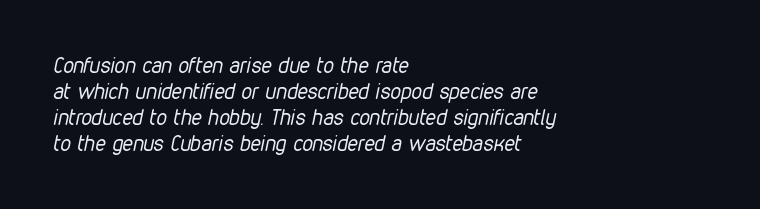
The image shows 21 px text type, italic (leaning right); set left-aligned, line spacing 1.24x, normal letter spacing, not underlined.
